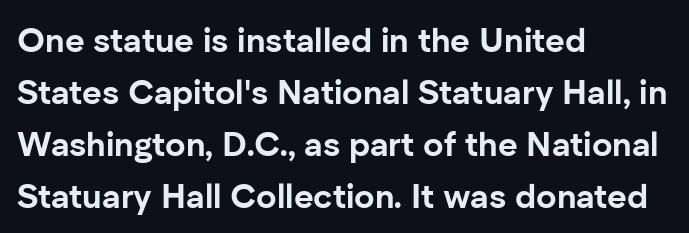
{"serif": "no", "italic": "no", "bold": "yes", "weight": "bold", "width": "normal", "stroke_contrast": "low", "x_height": "medium", "monospaced": "no", "underline": "no", "align": "left", "line_spacing": "normal", "line_spacing_ratio": 1.53, "letter_spacing": "normal", "letter_spacing_em": 0.0, "glyph_px": 34}
